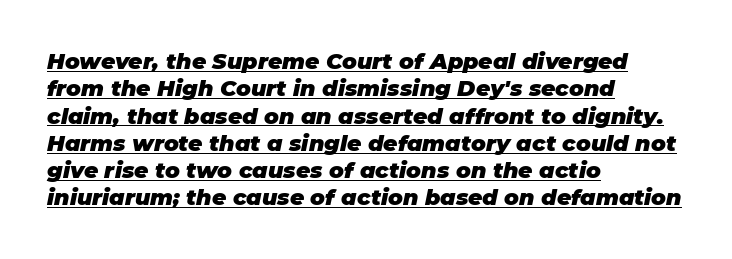
The paragraph shown leans on its left margin. The sample's only ornament is a line tracing under the words. Its strokes are broad and dark, the hallmark of bold type. This is oblique type, the kind used for emphasis or titles. Short note: letters normally spaced.
